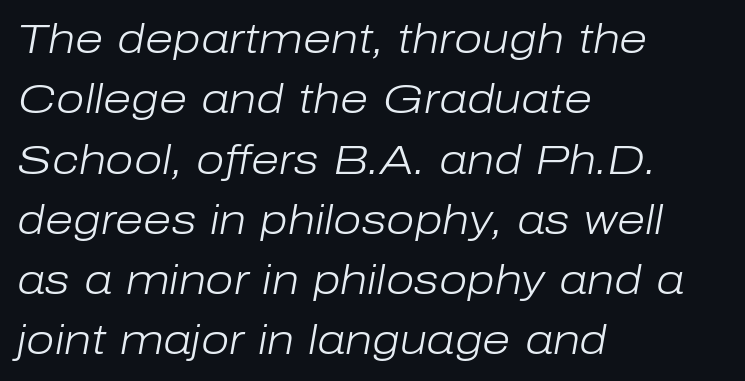
Type without underlining. Vertical spacing — default. This rendering leaves character spacing at its baseline value. One-word summary of the alignment: left.
